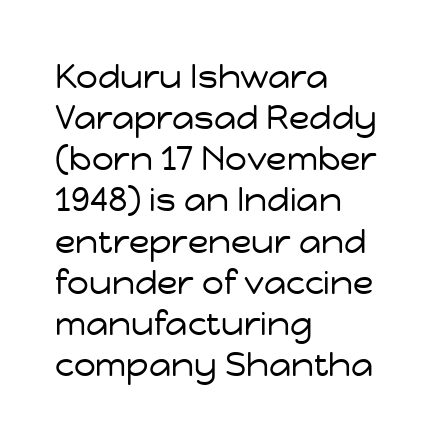
Ink coverage per letter is moderate at most. The paragraph has a hard left edge and a soft right edge. Beneath every word, the page is bare. Nope, no serifs anywhere on these letters. Think of a printed novel: that variable character pitch is what you see here.
